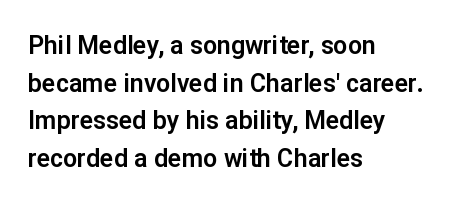
Q: Is the text italic (slanted)? A: No, it is upright.
Q: Is the text underlined? A: No.
Q: How is the paragraph aligned? A: Left-aligned.
Q: Is the spacing between letters normal or unusually wide? A: Normal.
Q: Is the spacing between lines tight, normal or loose? A: Normal.
